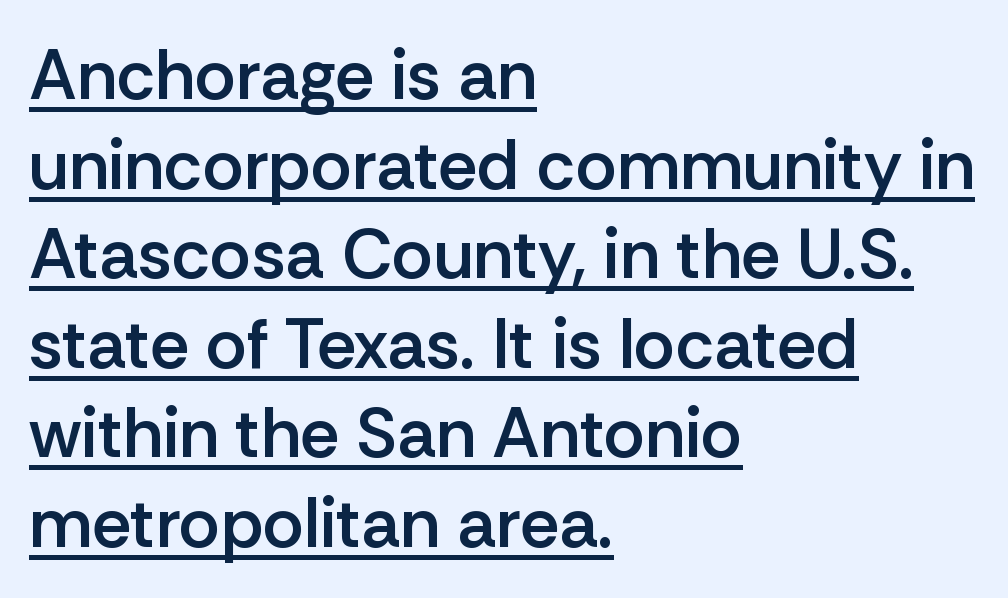
{"serif": "no", "italic": "no", "bold": "semi", "weight": "semibold", "width": "normal", "stroke_contrast": "low", "x_height": "medium", "monospaced": "no", "underline": "yes", "align": "left", "line_spacing": "normal", "line_spacing_ratio": 1.28, "letter_spacing": "normal", "letter_spacing_em": 0.0, "glyph_px": 70}
